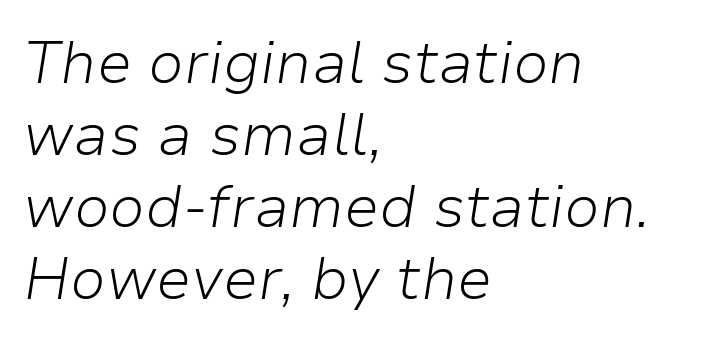
The image shows 59 px light type, italic (leaning right); set left-aligned, line spacing 1.22x, normal letter spacing, not underlined; low stroke contrast and a medium x-height.
